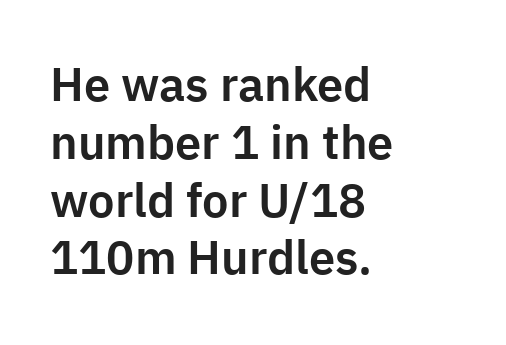
The image shows 47 px sans-serif type, upright; set left-aligned, line spacing 1.23x, normal letter spacing, not underlined; low stroke contrast and a medium x-height.
